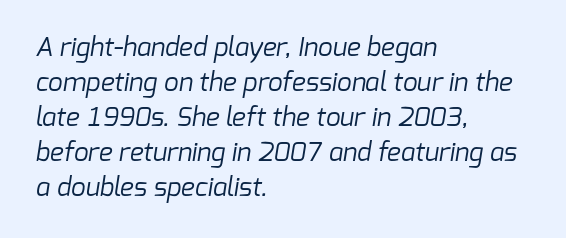
The space directly below the letters is spotless. In terms of leading, this rendering sits right in the middle. Notice how the passage keeps a crisp vertical edge on the left only. Tracking here is standard; glyphs follow each other at the usual distance.
